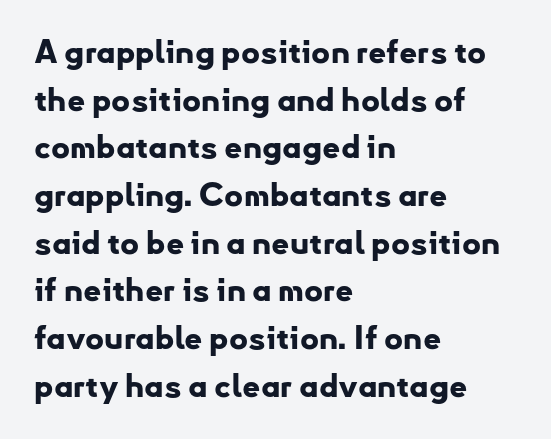
{"serif": "no", "italic": "no", "bold": "yes", "weight": "bold", "width": "normal", "stroke_contrast": "low", "x_height": "small", "monospaced": "no", "underline": "no", "align": "left", "line_spacing": "normal", "line_spacing_ratio": 1.49, "letter_spacing": "normal", "letter_spacing_em": 0.0, "glyph_px": 32}
